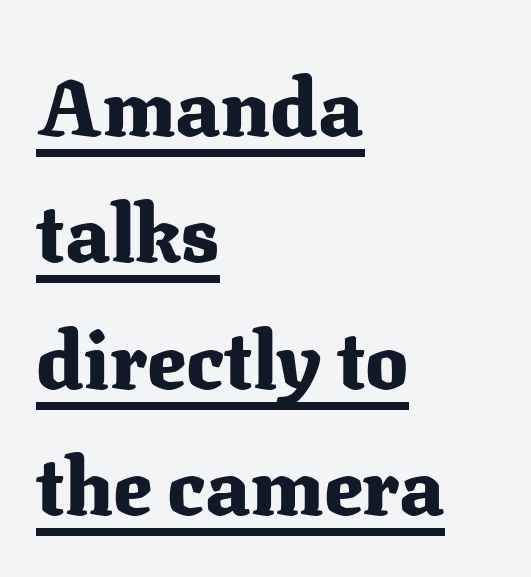
The image shows 80 px heavy serif type, upright; set left-aligned, normal line spacing (1.58x), normal letter spacing, underlined; medium stroke contrast and a medium x-height.
